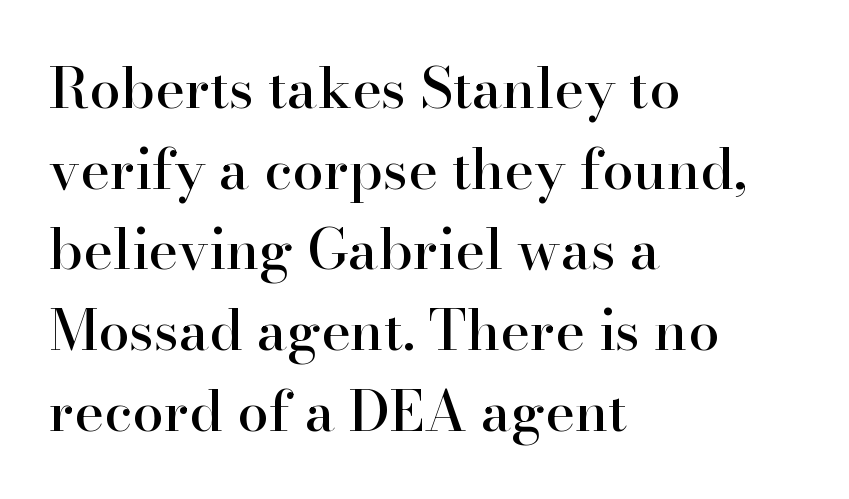
The image shows 56 px serif type, upright; set left-aligned, normal line spacing (1.44x), normal letter spacing, not underlined; high stroke contrast and a small x-height.
